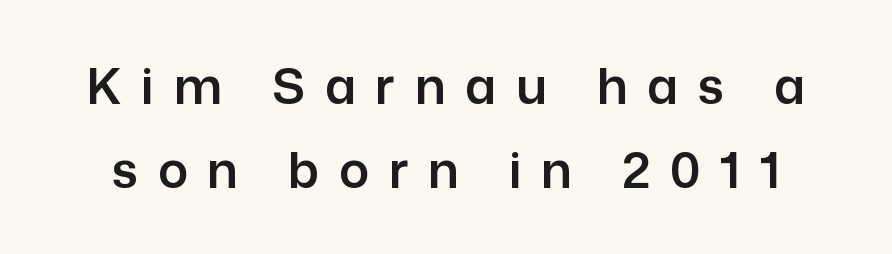
Q: Is the text italic (slanted)? A: No, it is upright.
Q: Is the typeface a serif or a sans-serif typeface? A: Sans-serif.
Q: Is the text underlined? A: No.
Q: Is the spacing between letters normal or unusually wide? A: Unusually wide.
Q: Is the spacing between lines tight, normal or loose? A: Normal.
Q: Width (condensed, normal, or wide)? A: Normal.
Q: Stroke contrast? A: Low.
Q: x-height? A: Medium.
Q: Monospaced? A: No.
